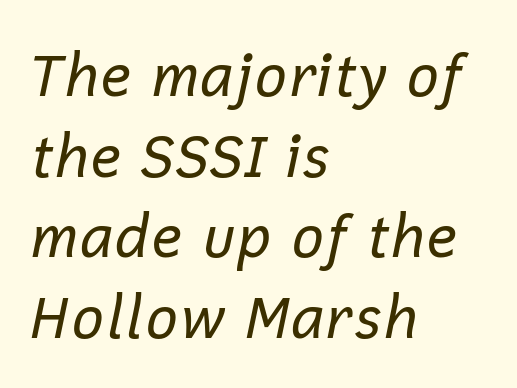
Q: Is the text bold? A: No.
Q: Is the text italic (slanted)? A: Yes, it leans right by about 12 degrees.
Q: Is the text underlined? A: No.
Q: How is the paragraph aligned? A: Left-aligned.
Q: Is the spacing between letters normal or unusually wide? A: Normal.
Q: Is the spacing between lines tight, normal or loose? A: Normal.
Q: Width (condensed, normal, or wide)? A: Normal.
Q: Stroke contrast? A: Low.
Q: x-height? A: Medium.
Q: Monospaced? A: No.
